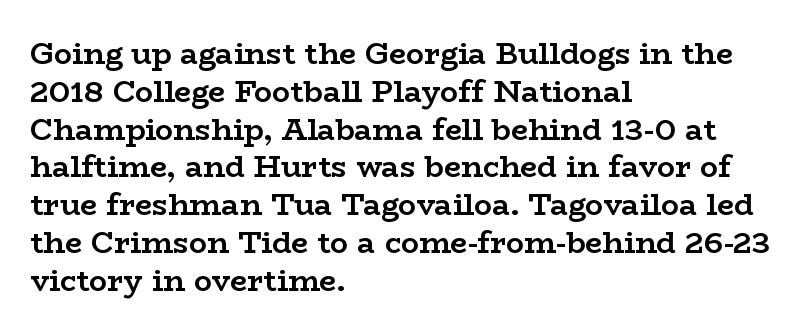
The image shows 30 px semibold, wide serif type, upright; set left-aligned, normal line spacing (1.26x), normal letter spacing, not underlined; low stroke contrast and a medium x-height.
